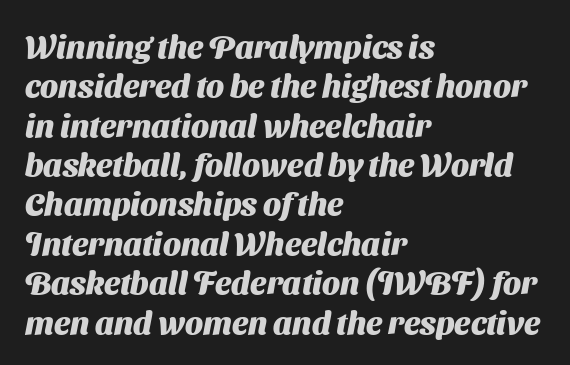
{"serif": "no", "bold": "yes", "weight": "heavy", "width": "normal", "stroke_contrast": "medium", "x_height": "medium", "monospaced": "no", "underline": "no", "align": "left", "line_spacing_ratio": 1.23, "letter_spacing": "normal", "letter_spacing_em": 0.0, "glyph_px": 32}
